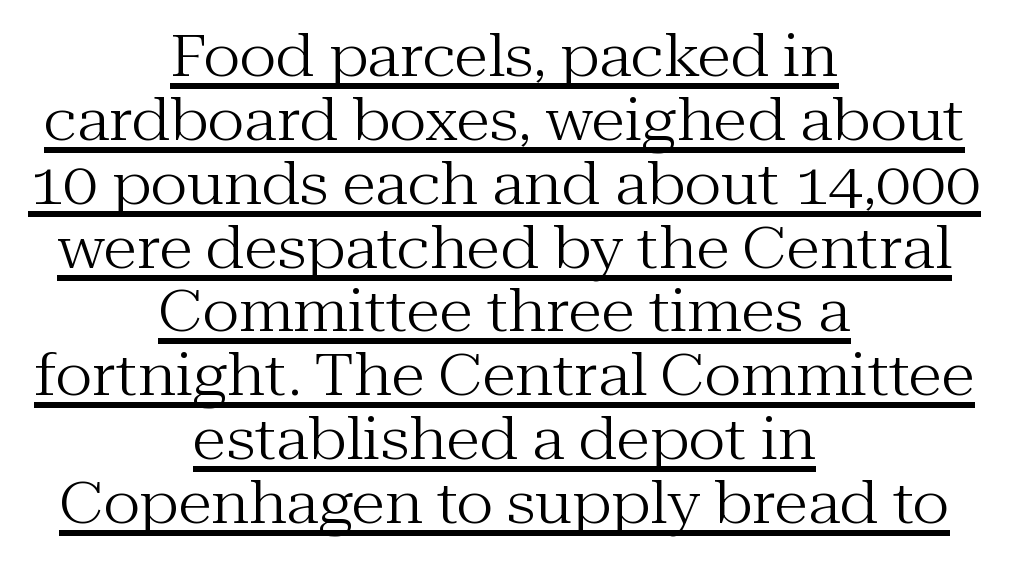
{"serif": "yes", "italic": "no", "bold": "no", "weight": "regular", "width": "normal", "stroke_contrast": "medium", "x_height": "medium", "monospaced": "no", "underline": "yes", "align": "center", "line_spacing": "tight", "line_spacing_ratio": 1.14, "letter_spacing": "normal", "letter_spacing_em": 0.0, "glyph_px": 56}
